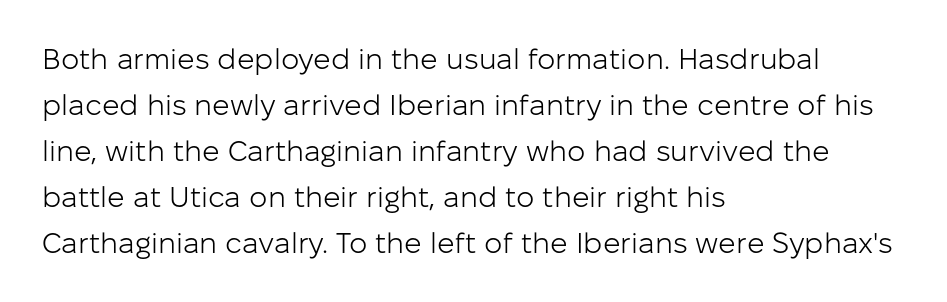
Q: Is the text bold? A: No.
Q: Is the text italic (slanted)? A: No, it is upright.
Q: Is the typeface a serif or a sans-serif typeface? A: Sans-serif.
Q: Is the text underlined? A: No.
Q: How is the paragraph aligned? A: Left-aligned.
Q: Is the spacing between letters normal or unusually wide? A: Normal.
Q: Is the spacing between lines tight, normal or loose? A: Normal.
Q: Width (condensed, normal, or wide)? A: Normal.
Q: Stroke contrast? A: Low.
Q: x-height? A: Medium.
Q: Monospaced? A: No.
